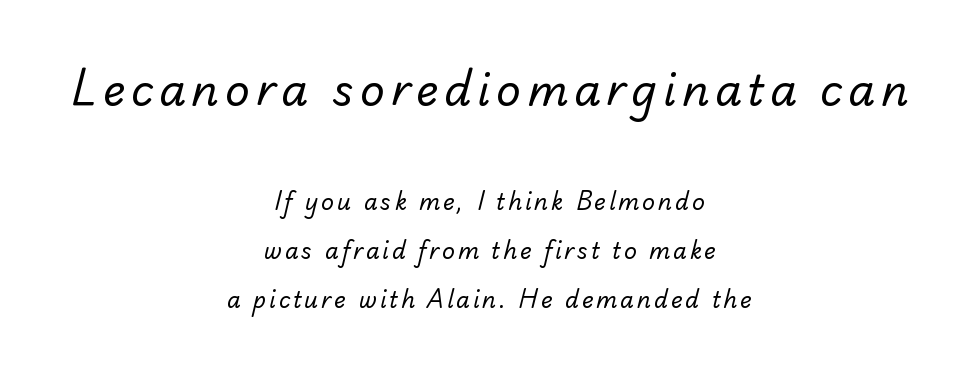
Leading is clearly above the norm, producing a sparse column. Each line is balanced around a shared central axis. Unbolded letterforms with no extra heft. You get the large type first, then a drop to smaller type.
